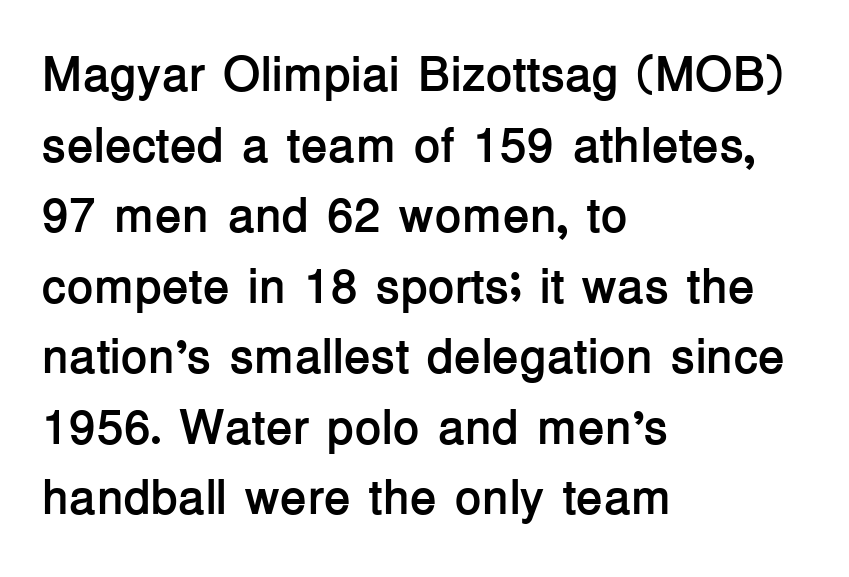
No word sits above an underline. Note the varied advance widths — an 'i' is clearly narrower than an 'm'. In terms of leading, this rendering sits right in the middle. A student would call this left alignment; a typographer would say flush left, rag right. The font family rendered here belongs to the sans-serif group.
